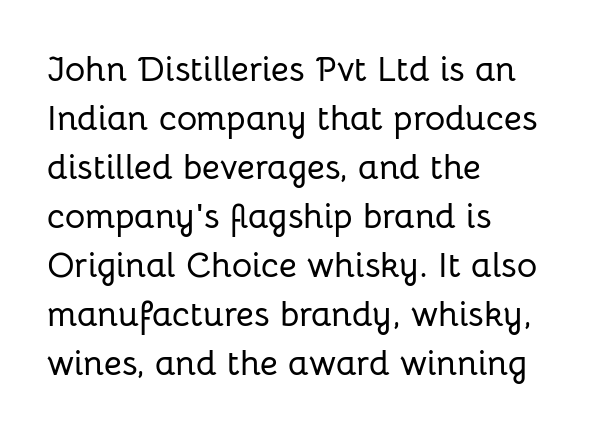
The image shows 35 px sans-serif type, upright; set left-aligned, normal line spacing (1.4x), normal letter spacing, not underlined; low stroke contrast and a medium x-height.
